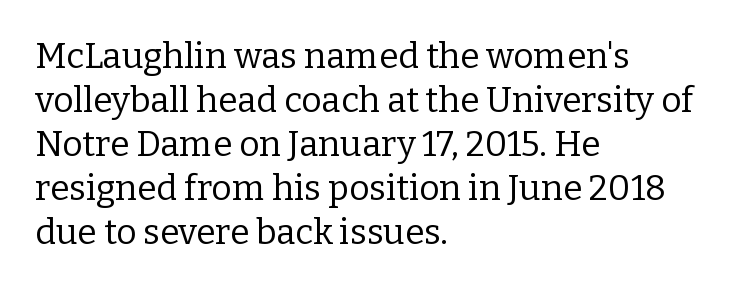
No extra ink here — the face is not bold. Visually the block forms a straight wall on the left and a jagged coastline on the right. Old-style or modern, the face here clearly has serifs. A typesetter would mark this as roman, not italic. Character widths vary here, with narrow letters taking less room than wide ones. Words float on clear page, feet unadorned.
